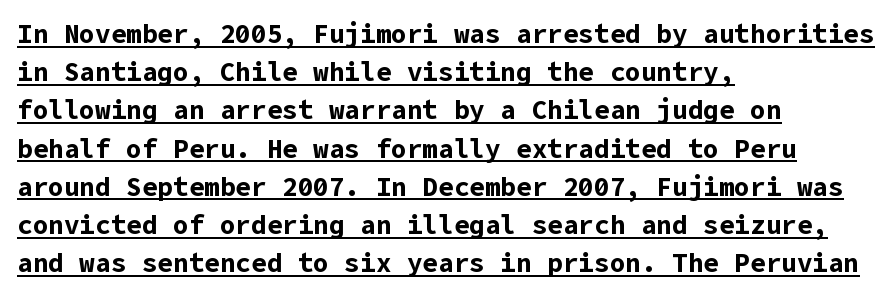
The image shows 26 px bold type, upright; set left-aligned, normal line spacing (1.47x), normal letter spacing, underlined.
